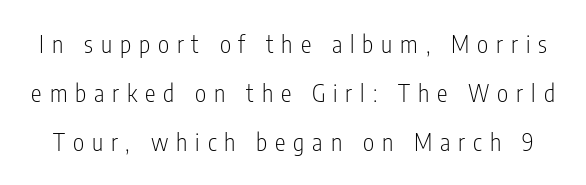
{"italic": "no", "bold": "no", "underline": "no", "line_spacing": "loose", "line_spacing_ratio": 2.04, "letter_spacing": "wide", "letter_spacing_em": 0.33, "glyph_px": 24}
